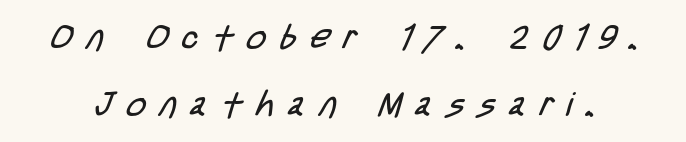
Think standard paragraph weight, or any step lighter than that. Tracking value appears strongly positive — letters spread wide. Think of a printed novel: that variable character pitch is what you see here. Letterform terminals end flat and unadorned throughout the passage. Honestly, there is no underline to notice here at all. Leading: increased.
